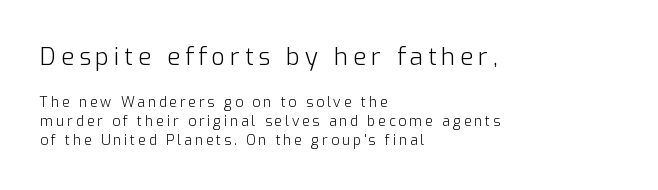
Q: Is the text bold? A: No.
Q: Is the text italic (slanted)? A: No, it is upright.
Q: Is the text underlined? A: No.
Q: How is the paragraph aligned? A: Left-aligned.
Q: Is the spacing between letters normal or unusually wide? A: Unusually wide.
Q: Is the spacing between lines tight, normal or loose? A: Normal.
Q: Which block of text is set in a larger size, the first (top) or the second (bottom)? A: The first (top) one.
